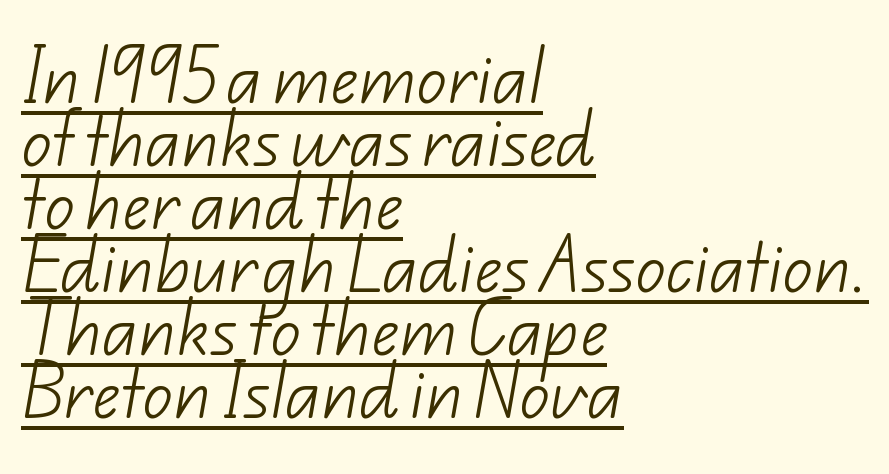
The image shows 60 px light sans-serif type; set left-aligned, tight line spacing (1.05x), normal letter spacing, underlined; low stroke contrast and a small x-height.
